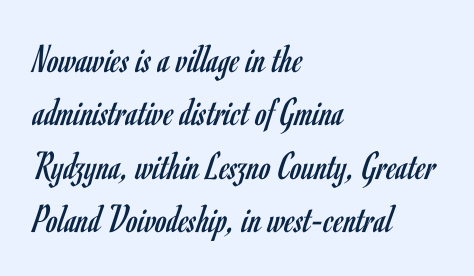
Examine the stroke ends and you'll find no serifs. Descenders are the only things crossing below the line. Line beginnings align vertically; line endings do not. The passage shown is typed in a proportional face where columns would drift.
